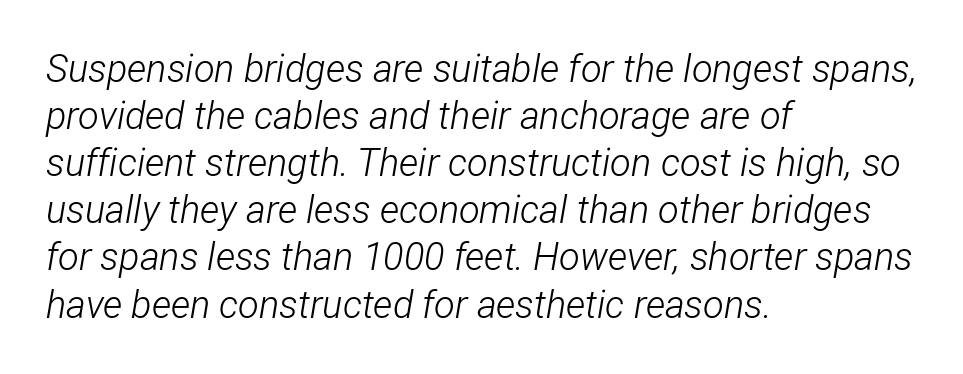
Does extra space separate the letters? No, they use regular spacing. Is this a fixed-width face? No — the glyphs have proportional, varying widths. The font is comparable to plain body text, perhaps lighter. Emphasis-style slanted type is in use.
